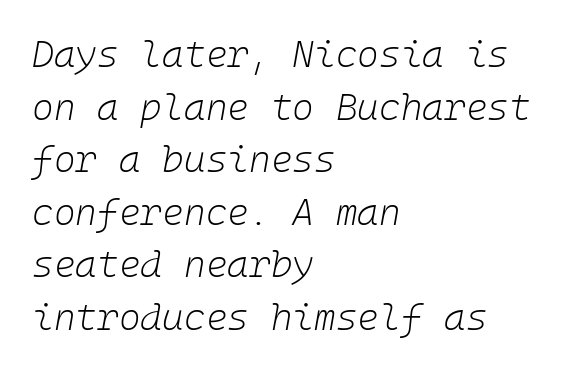
Q: Is the text bold? A: No.
Q: Is the text italic (slanted)? A: Yes, it leans right by about 10 degrees.
Q: Is the text underlined? A: No.
Q: How is the paragraph aligned? A: Left-aligned.
Q: Is the spacing between letters normal or unusually wide? A: Normal.
Q: Is the spacing between lines tight, normal or loose? A: Normal.
Q: Width (condensed, normal, or wide)? A: Normal.
Q: Stroke contrast? A: Low.
Q: x-height? A: Medium.
